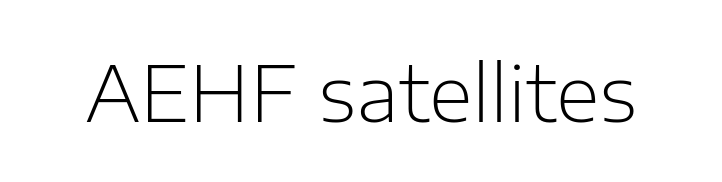
The image shows 76 px light sans-serif type, upright; set normal letter spacing, not underlined; low stroke contrast and a medium x-height.
